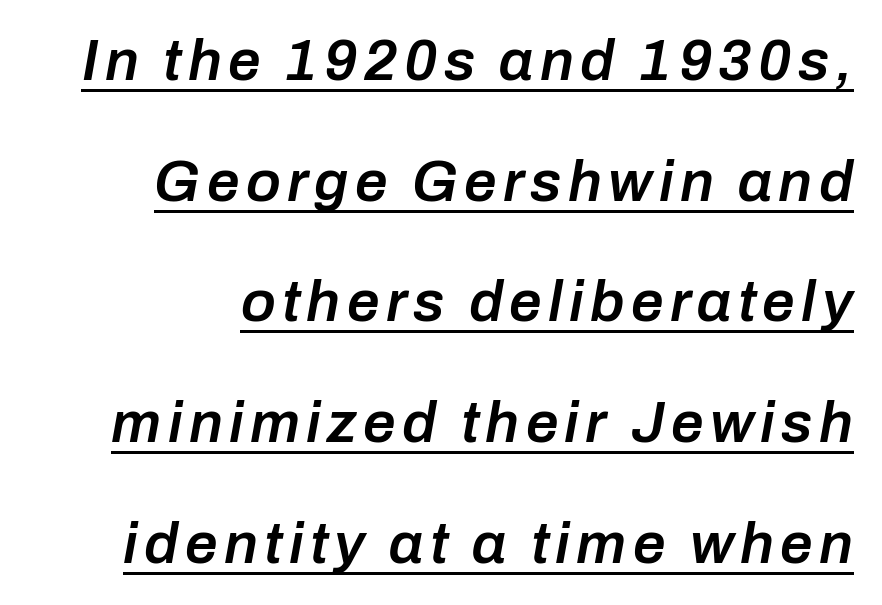
The image shows 58 px semibold type, italic (leaning right); set right-aligned, loose line spacing (2.08x), underlined; low stroke contrast and a medium x-height.
